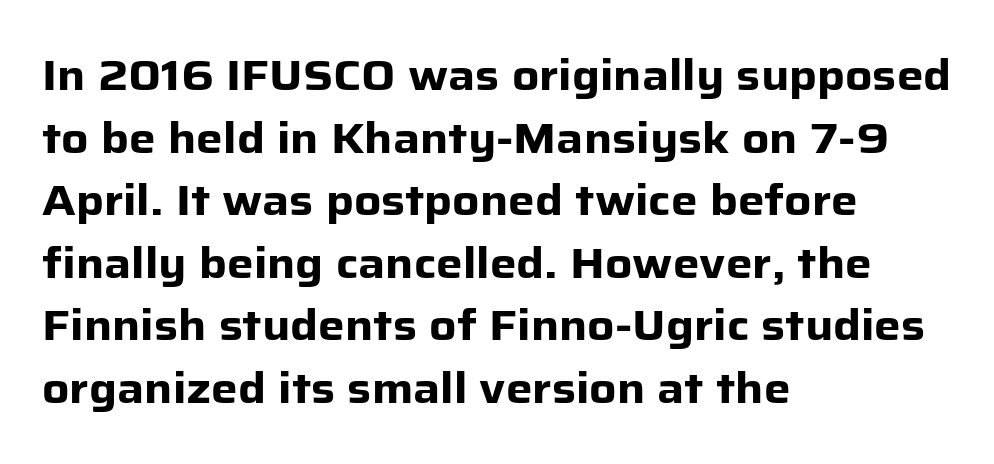
Is this a fixed-width face? No — the glyphs have proportional, varying widths. The leading is moderate, giving the passage an even texture. The designer went with a sans here, leaving each stem footless. Style check: upright. The line texture is even and compact thanks to regular tracking. Anything drawn beneath the words? Only blank space.
